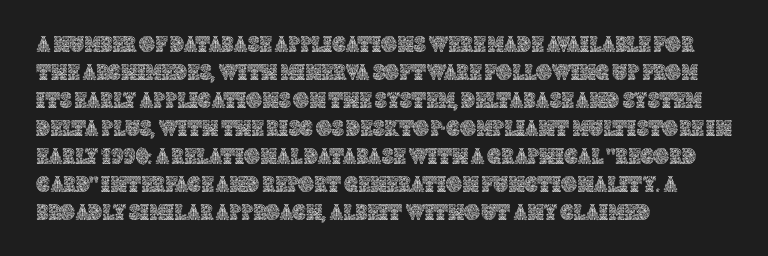
In terms of leading, this rendering sits right in the middle. Do the letters lean? They stand straight. These lines stack with their left ends in a neat column. The zone under the glyphs is completely vacant. The letters sit at their default tracking, neither squeezed nor spread.
